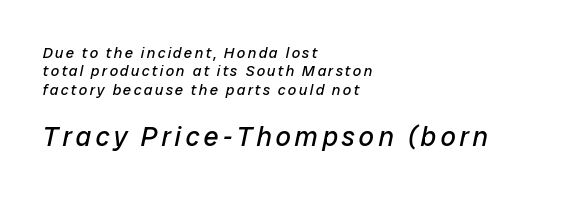
Q: Is the text bold? A: No.
Q: Is the text italic (slanted)? A: Yes, it leans right by about 12 degrees.
Q: Is the text underlined? A: No.
Q: How is the paragraph aligned? A: Left-aligned.
Q: Which block of text is set in a larger size, the first (top) or the second (bottom)? A: The second (bottom) one.
